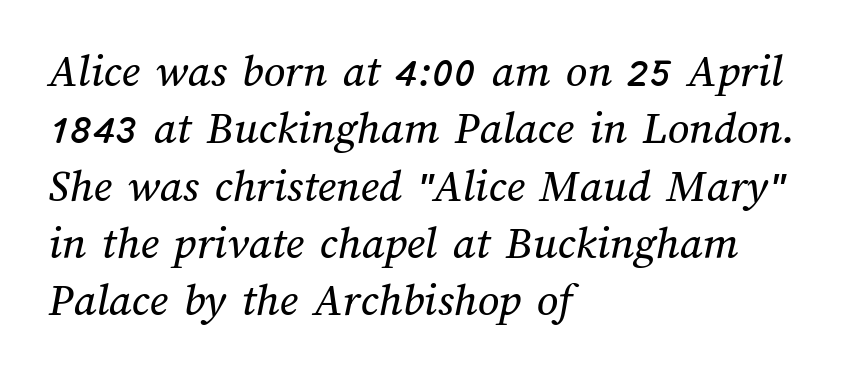
There is no visible air inserted between adjacent glyphs. Nobody drew a line under any word here. The lines in this sample share a left origin and differ only in where they stop. The face used here is proportionally spaced, like ordinary book or web type.
